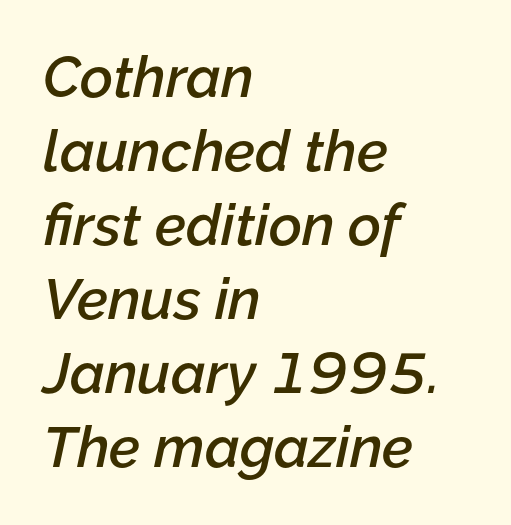
Q: Is the text bold? A: Semi-bold.
Q: Is the text italic (slanted)? A: Yes, it leans right by about 12 degrees.
Q: Is the text underlined? A: No.
Q: How is the paragraph aligned? A: Left-aligned.
Q: Is the spacing between letters normal or unusually wide? A: Normal.
Q: Is the spacing between lines tight, normal or loose? A: Normal.
Q: Width (condensed, normal, or wide)? A: Normal.
Q: Stroke contrast? A: Low.
Q: x-height? A: Medium.
Q: Monospaced? A: No.
